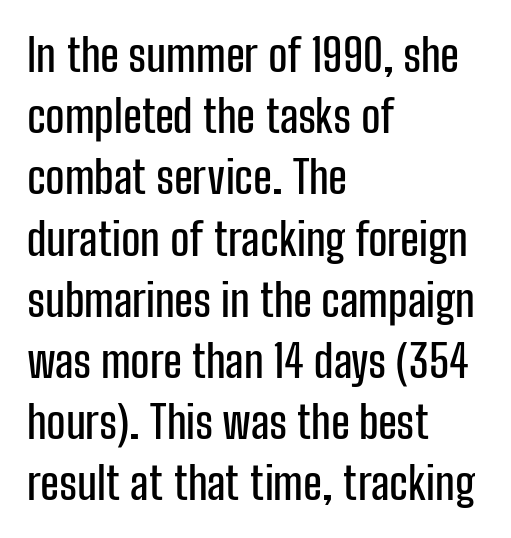
Q: Is the text italic (slanted)? A: No, it is upright.
Q: Is the typeface a serif or a sans-serif typeface? A: Sans-serif.
Q: Is the text underlined? A: No.
Q: How is the paragraph aligned? A: Left-aligned.
Q: Is the spacing between letters normal or unusually wide? A: Normal.
Q: Is the spacing between lines tight, normal or loose? A: Normal.
Q: Width (condensed, normal, or wide)? A: Condensed.
Q: Stroke contrast? A: Low.
Q: x-height? A: Medium.
Q: Monospaced? A: No.
